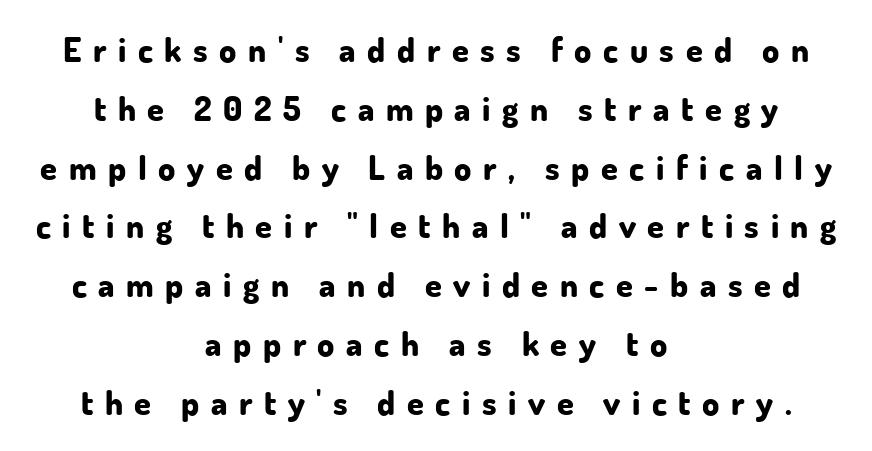
Font category for this specimen: sans-serif. Is the letter spacing exaggerated? Yes — the characters are pushed far apart. Spacing verdict: proportional, widths tailored to each character. Heavy, bold letterforms. Both edges are ragged and mirror each other, which tells us the setting is centered. Every character sits straight up, as roman type does.
